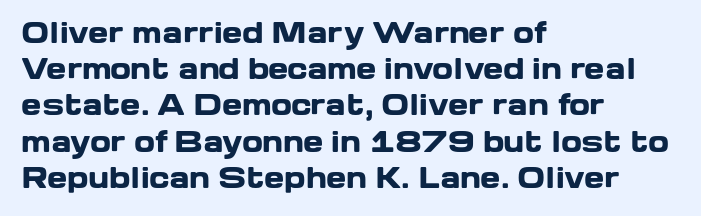
The image shows 27 px bold type, upright; set left-aligned, normal line spacing (1.34x), normal letter spacing, not underlined.
